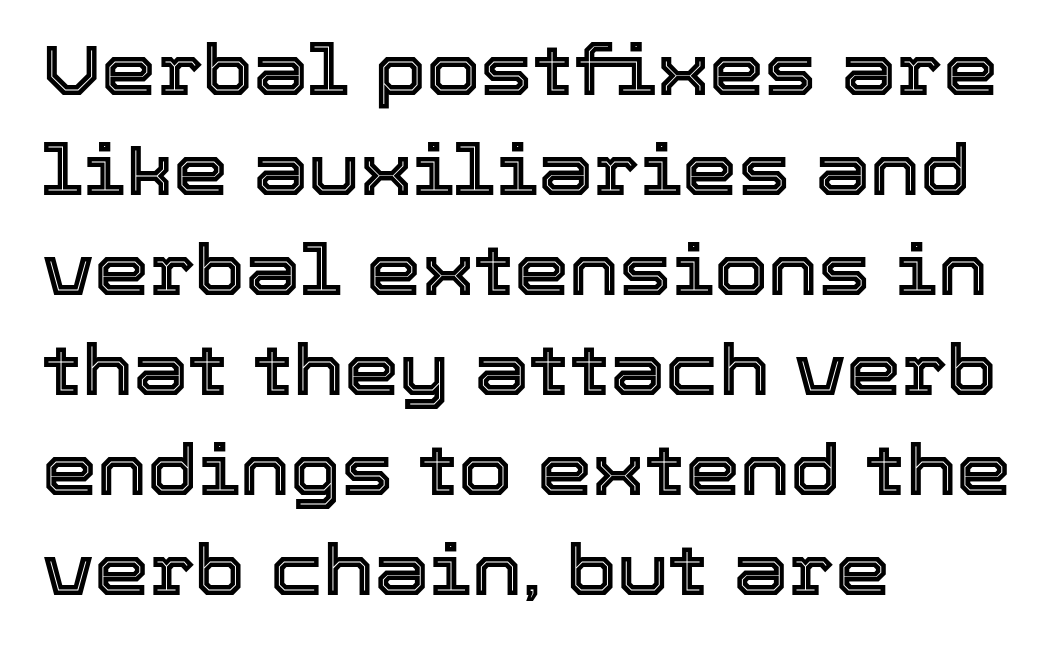
{"italic": "no", "width": "normal", "x_height": "medium", "monospaced": "no", "underline": "no", "align": "left", "line_spacing": "normal", "line_spacing_ratio": 1.43, "letter_spacing": "normal", "letter_spacing_em": 0.0, "glyph_px": 70}
